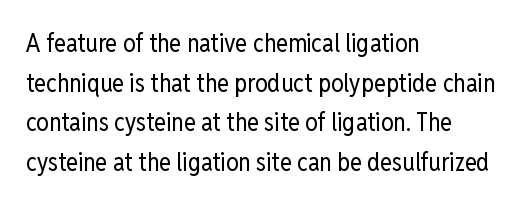
No italicization has been applied; the sample stays upright. Which margin do the lines hug? The left one — the right edge is uneven. Interline gaps are of average width in this sample. Descender tails drop into unmarked territory.
